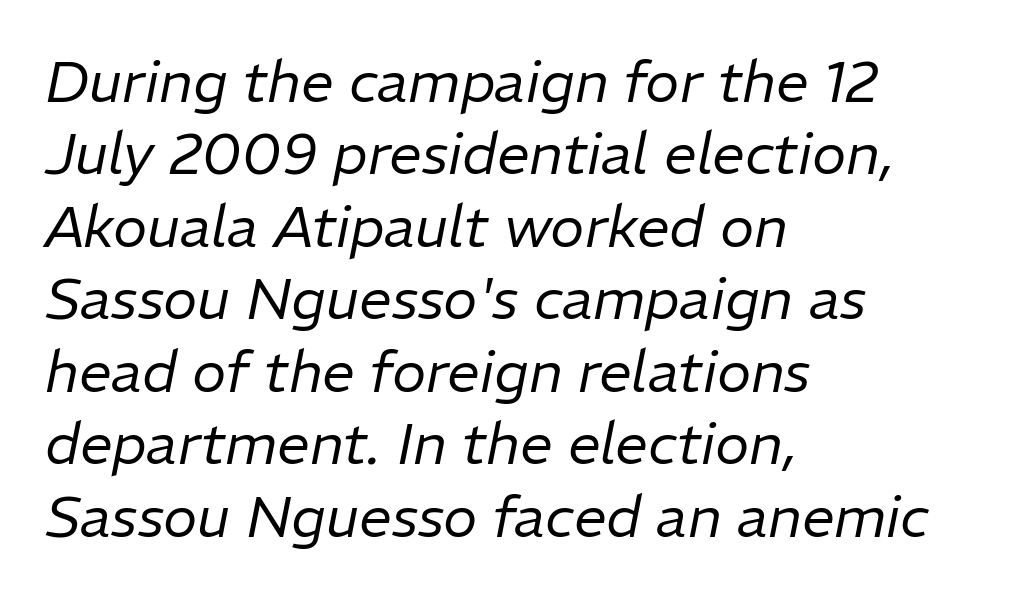
Q: Is the text bold? A: No.
Q: Is the text italic (slanted)? A: Yes, it leans right by about 11 degrees.
Q: Is the text underlined? A: No.
Q: How is the paragraph aligned? A: Left-aligned.
Q: Is the spacing between letters normal or unusually wide? A: Normal.
Q: Is the spacing between lines tight, normal or loose? A: Normal.
Q: Width (condensed, normal, or wide)? A: Normal.
Q: Stroke contrast? A: Low.
Q: x-height? A: Medium.
Q: Monospaced? A: No.
